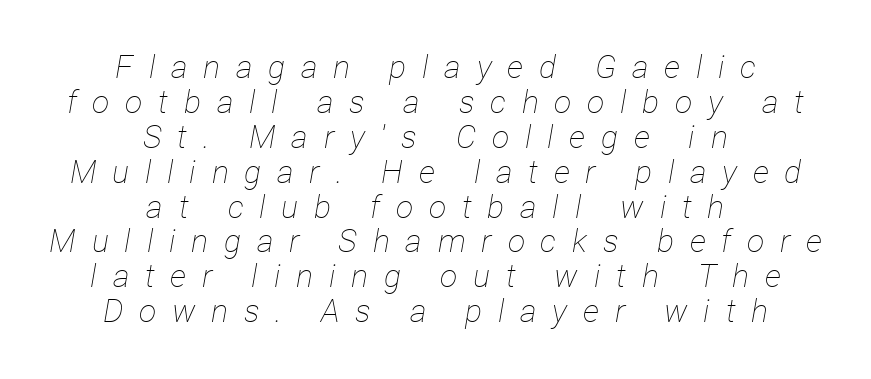
One glance says dense: line gaps are narrower than usual. One-word summary of the alignment: center. Check the space under the baseline: it is left empty. Tracking here is generous; glyphs stand well apart from one another.
